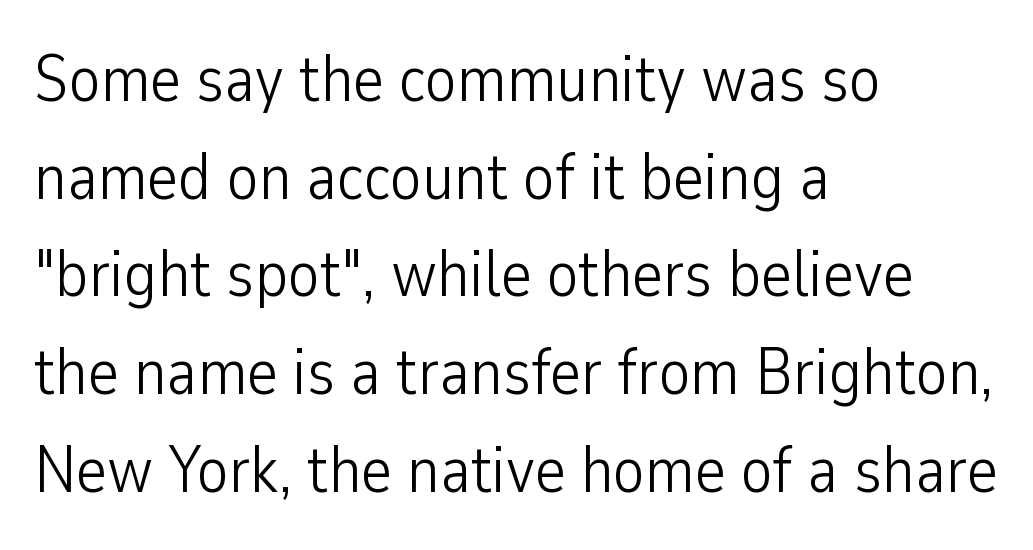
The rendering uses natural spacing where letterforms have individual widths. Letters rest on an invisible, unmarked baseline. The tracking reads as untouched default to a designer's eye. Short and long lines alike share a common starting point at left.
